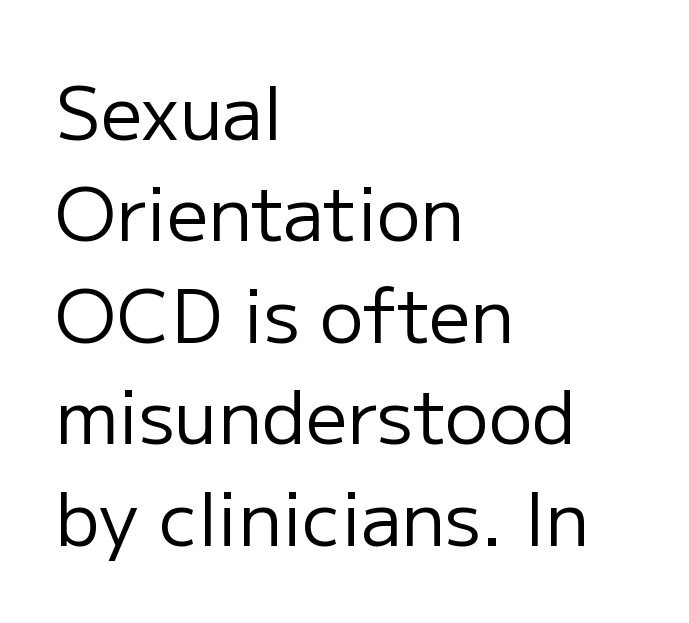
Q: Is the text bold? A: No.
Q: Is the text italic (slanted)? A: No, it is upright.
Q: Is the typeface a serif or a sans-serif typeface? A: Sans-serif.
Q: Is the text underlined? A: No.
Q: How is the paragraph aligned? A: Left-aligned.
Q: Is the spacing between letters normal or unusually wide? A: Normal.
Q: Is the spacing between lines tight, normal or loose? A: Normal.
Q: Width (condensed, normal, or wide)? A: Normal.
Q: Stroke contrast? A: Low.
Q: x-height? A: Medium.
Q: Monospaced? A: No.
